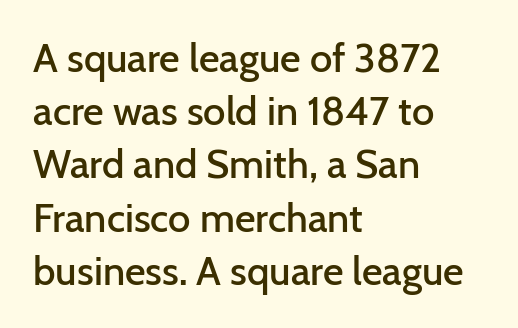
In CSS terms this would be text-align: left. Italic? Not at all — the glyphs are vertical. The passage shown stacks its lines at a standard gap. Look at the bottom of the vertical strokes: they stop flat, with no serifs. Letter spacing: default.
